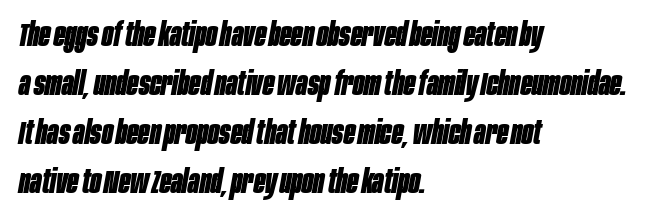
Q: Is the text bold? A: Yes.
Q: Is the text italic (slanted)? A: Yes, it leans right by about 10 degrees.
Q: Is the text underlined? A: No.
Q: How is the paragraph aligned? A: Left-aligned.
Q: Is the spacing between letters normal or unusually wide? A: Normal.
Q: Is the spacing between lines tight, normal or loose? A: Normal.
Q: Width (condensed, normal, or wide)? A: Condensed.
Q: Stroke contrast? A: Low.
Q: x-height? A: Large.
Q: Monospaced? A: No.
